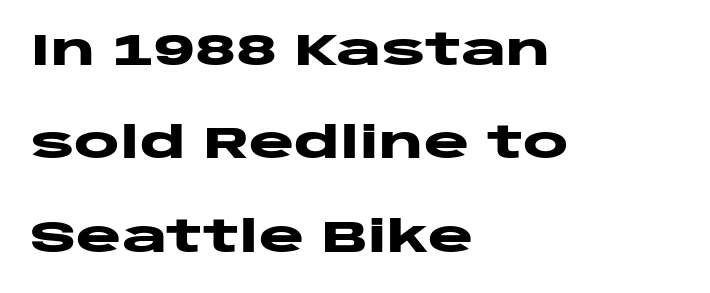
Q: Is the text bold? A: Yes.
Q: Is the text italic (slanted)? A: No, it is upright.
Q: Is the typeface a serif or a sans-serif typeface? A: Sans-serif.
Q: Is the text underlined? A: No.
Q: How is the paragraph aligned? A: Left-aligned.
Q: Is the spacing between letters normal or unusually wide? A: Normal.
Q: Is the spacing between lines tight, normal or loose? A: Loose.
Q: Width (condensed, normal, or wide)? A: Wide.
Q: Stroke contrast? A: Low.
Q: x-height? A: Large.
Q: Monospaced? A: No.
